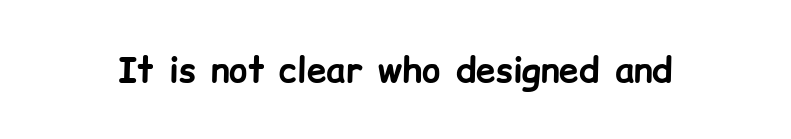
Tall strokes in this sample are plumb rather than angled. Varying glyph widths throughout — classic text-font behaviour. Default kerning and tracking; the words read as compact shapes. Its strokes are broad and dark, the hallmark of bold type. Quick note: underline off.
